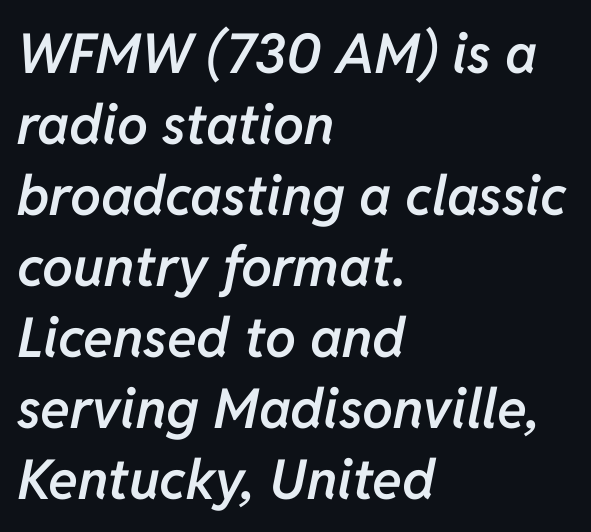
The image shows 55 px semibold type, italic (leaning right); set left-aligned, normal line spacing (1.29x), normal letter spacing, not underlined; low stroke contrast and a medium x-height.
